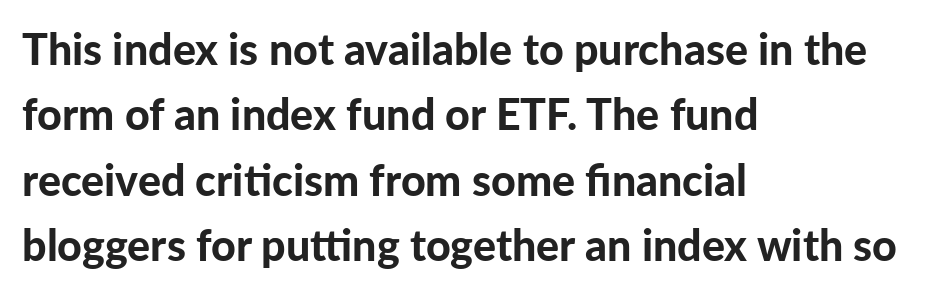
Q: Is the text bold? A: Yes.
Q: Is the text italic (slanted)? A: No, it is upright.
Q: Is the typeface a serif or a sans-serif typeface? A: Sans-serif.
Q: Is the text underlined? A: No.
Q: How is the paragraph aligned? A: Left-aligned.
Q: Is the spacing between letters normal or unusually wide? A: Normal.
Q: Is the spacing between lines tight, normal or loose? A: Normal.
Q: Width (condensed, normal, or wide)? A: Normal.
Q: Stroke contrast? A: Low.
Q: x-height? A: Medium.
Q: Monospaced? A: No.
